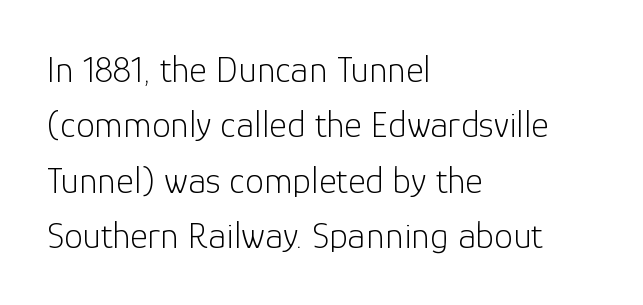
The image shows 38 px light sans-serif type, upright; set left-aligned, normal line spacing (1.46x), normal letter spacing, not underlined; low stroke contrast and a medium x-height.
